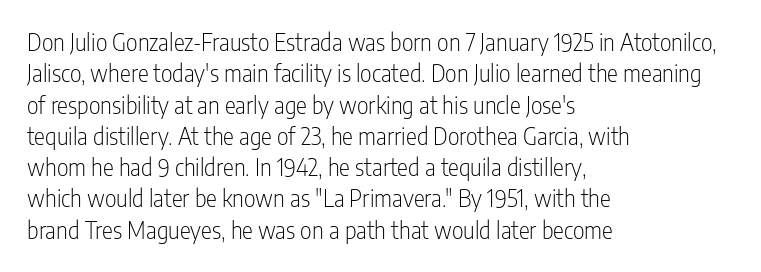
The image shows 23 px text type, upright; set left-aligned, normal line spacing (1.36x), normal letter spacing, not underlined.
